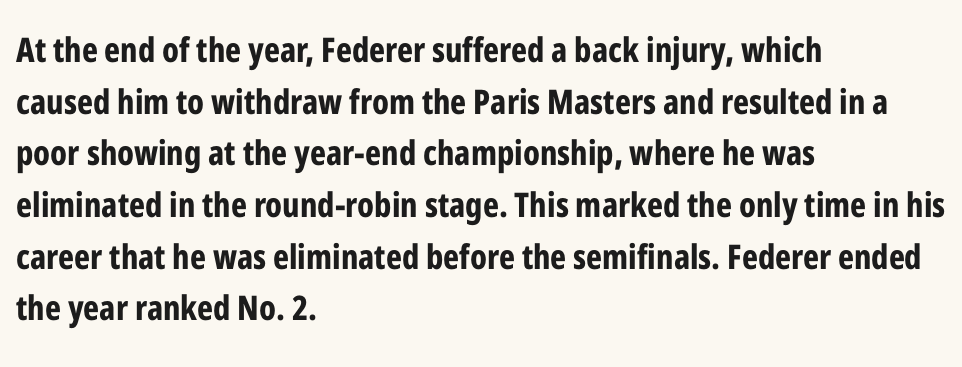
The image shows 34 px bold, condensed sans-serif type, upright; set left-aligned, normal line spacing (1.52x), normal letter spacing, not underlined; low stroke contrast and a medium x-height.
